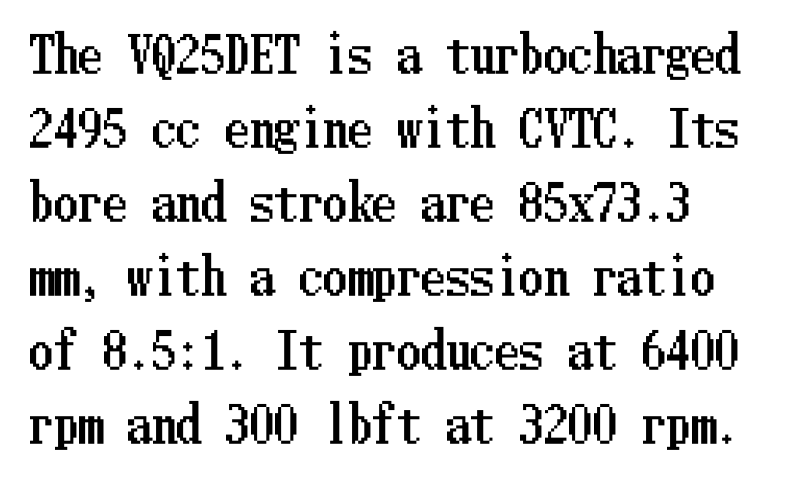
{"italic": "no", "width": "condensed", "stroke_contrast": "low", "x_height": "medium", "underline": "no", "align": "left", "line_spacing": "normal", "line_spacing_ratio": 1.51, "letter_spacing": "normal", "letter_spacing_em": 0.0, "glyph_px": 49}
